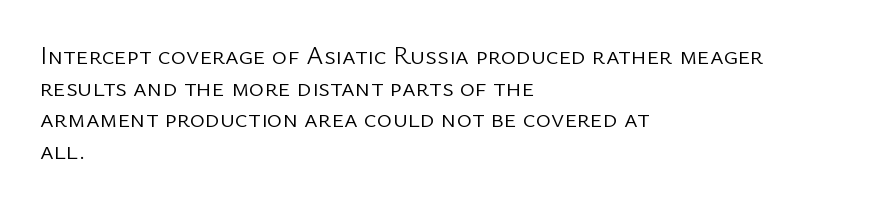
Q: Is the text bold? A: No.
Q: Is the text italic (slanted)? A: No, it is upright.
Q: Is the text underlined? A: No.
Q: How is the paragraph aligned? A: Left-aligned.
Q: Is the spacing between letters normal or unusually wide? A: Normal.
